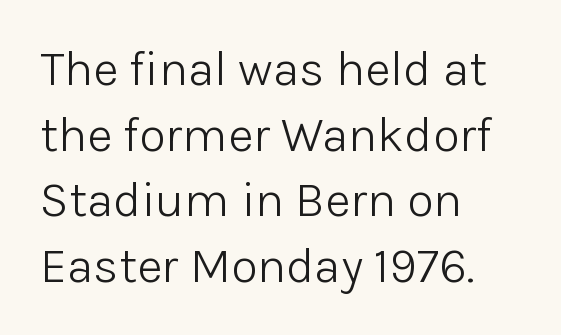
The image shows 49 px light sans-serif type, upright; set left-aligned, normal line spacing (1.34x), normal letter spacing, not underlined; low stroke contrast and a medium x-height.
